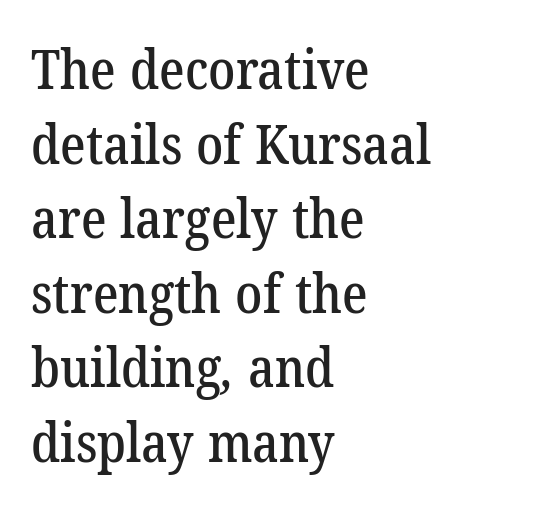
Q: Is the typeface a serif or a sans-serif typeface? A: Serif.
Q: Is the text underlined? A: No.
Q: How is the paragraph aligned? A: Left-aligned.
Q: Is the spacing between letters normal or unusually wide? A: Normal.
Q: Is the spacing between lines tight, normal or loose? A: Normal.
Q: Width (condensed, normal, or wide)? A: Normal.
Q: Stroke contrast? A: Low.
Q: x-height? A: Medium.
Q: Monospaced? A: No.
